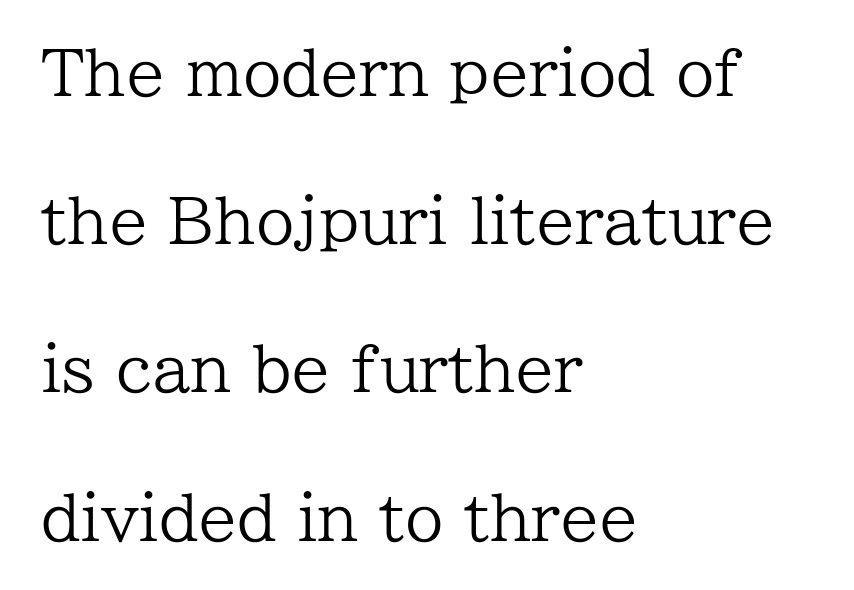
The image shows 62 px regular-weight serif type, upright; set left-aligned, loose line spacing (2.39x), normal letter spacing, not underlined; low stroke contrast and a medium x-height.
